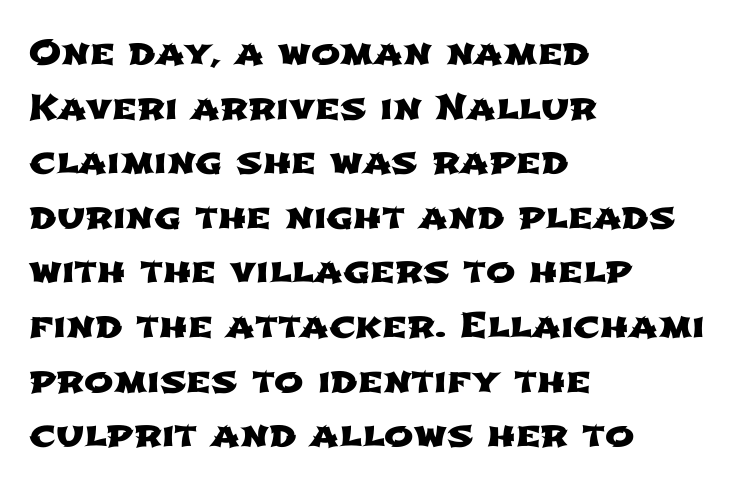
Q: Is the typeface a serif or a sans-serif typeface? A: Sans-serif.
Q: Is the text underlined? A: No.
Q: How is the paragraph aligned? A: Left-aligned.
Q: Is the spacing between letters normal or unusually wide? A: Normal.
Q: Is the spacing between lines tight, normal or loose? A: Normal.
Q: Width (condensed, normal, or wide)? A: Wide.
Q: Stroke contrast? A: Low.
Q: x-height? A: Medium.
Q: Monospaced? A: No.
